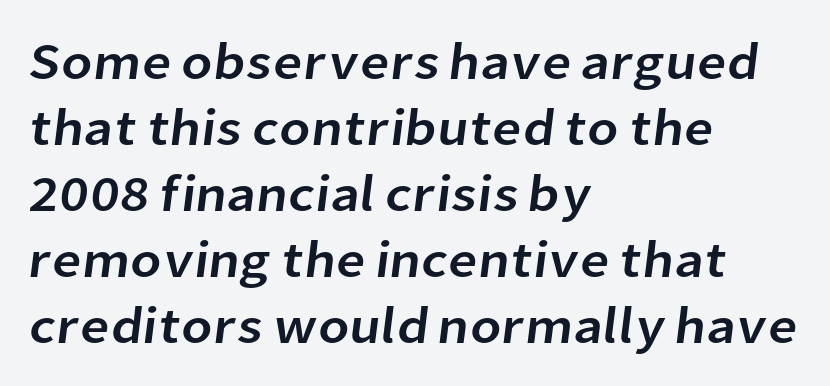
{"serif": "no", "width": "normal", "stroke_contrast": "low", "x_height": "medium", "monospaced": "no", "underline": "no", "align": "left", "line_spacing": "normal", "line_spacing_ratio": 1.27, "letter_spacing": "normal", "letter_spacing_em": 0.0, "glyph_px": 52}
